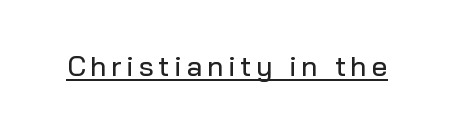
The image shows 28 px sans-serif type, upright; set underlined; low stroke contrast and a medium x-height.
